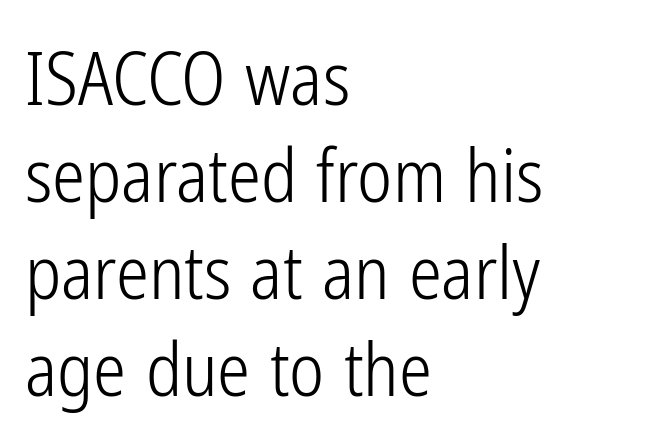
The image shows 74 px light, condensed sans-serif type, upright; set left-aligned, normal line spacing (1.31x), normal letter spacing, not underlined; low stroke contrast and a medium x-height.
